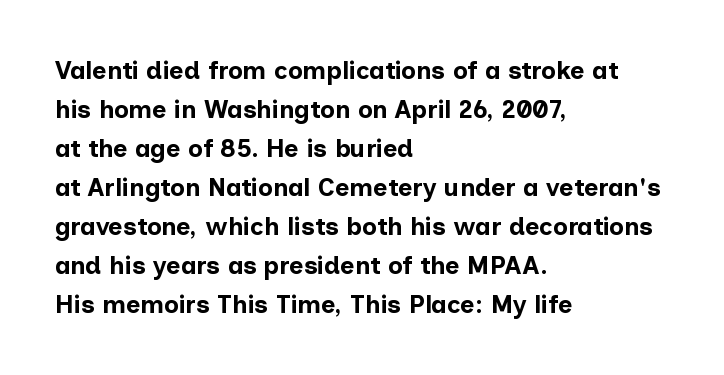
The image shows 25 px bold type, upright; set left-aligned, normal line spacing (1.56x), normal letter spacing, not underlined.
